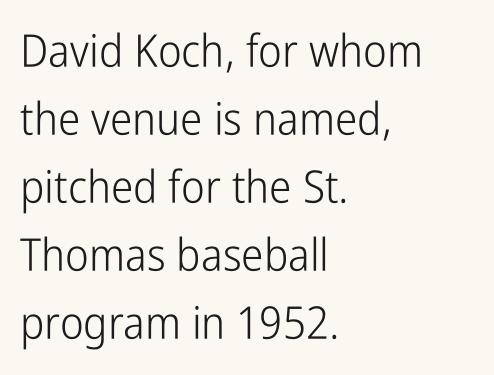
{"serif": "no", "italic": "no", "bold": "no", "weight": "light", "width": "condensed", "stroke_contrast": "low", "x_height": "medium", "monospaced": "no", "underline": "no", "align": "left", "line_spacing": "normal", "line_spacing_ratio": 1.51, "letter_spacing": "normal", "letter_spacing_em": 0.0, "glyph_px": 45}
